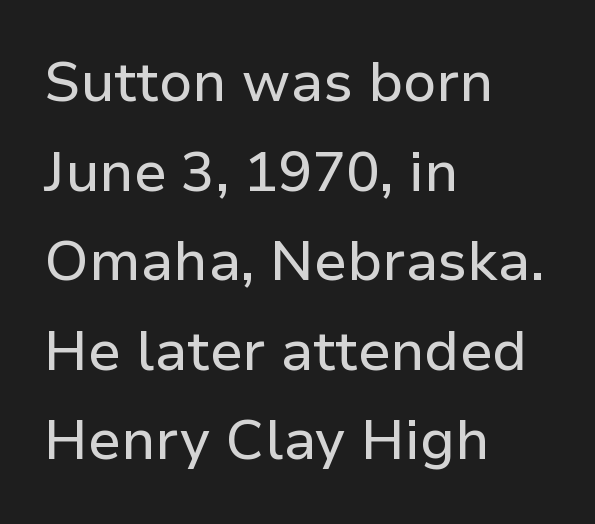
Layout note: lines flush left. No feet cap the strokes, marking this as sans-serif type. Check under the words: just untouched page. The specimen reads as upright at a glance.
